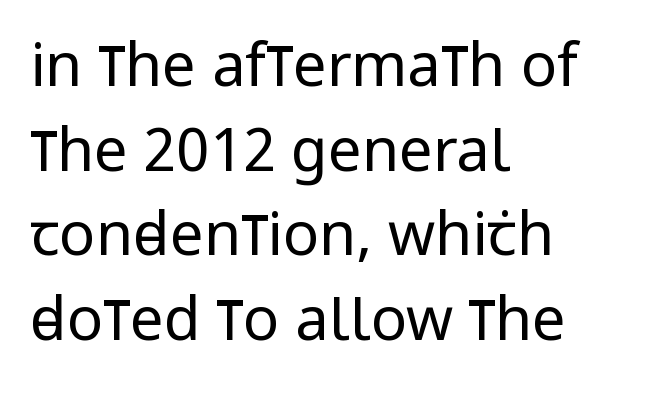
Q: Is the text bold? A: No.
Q: Is the text italic (slanted)? A: No, it is upright.
Q: Is the typeface a serif or a sans-serif typeface? A: Sans-serif.
Q: Is the text underlined? A: No.
Q: How is the paragraph aligned? A: Left-aligned.
Q: Is the spacing between letters normal or unusually wide? A: Normal.
Q: Is the spacing between lines tight, normal or loose? A: Normal.
Q: Width (condensed, normal, or wide)? A: Condensed.
Q: Stroke contrast? A: Low.
Q: x-height? A: Large.
Q: Monospaced? A: No.
